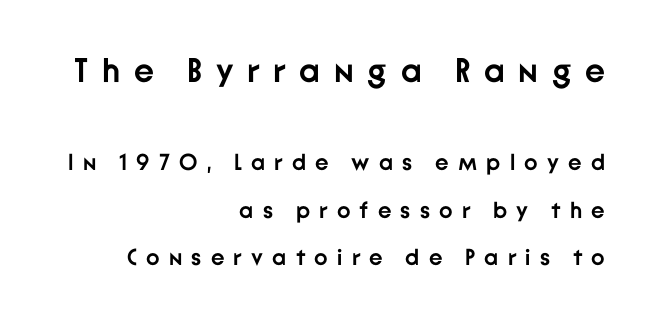
You'd pick this weight for a headline — it's a proper bold. Casual observation: everything's shoved over to the right. Is there much room between lines? Yes — plenty of vertical air separates them. Which of the two is more prominent by size? The first, at the top. Honestly, the letter spacing is so wide it's the main thing you notice. Italic: no, the glyphs are upright roman.
